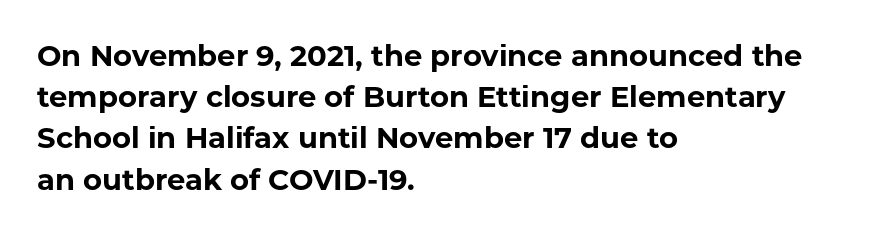
{"serif": "no", "italic": "no", "bold": "yes", "weight": "bold", "width": "normal", "stroke_contrast": "low", "x_height": "medium", "monospaced": "no", "underline": "no", "align": "left", "line_spacing": "normal", "line_spacing_ratio": 1.42, "letter_spacing": "normal", "letter_spacing_em": 0.0, "glyph_px": 29}
